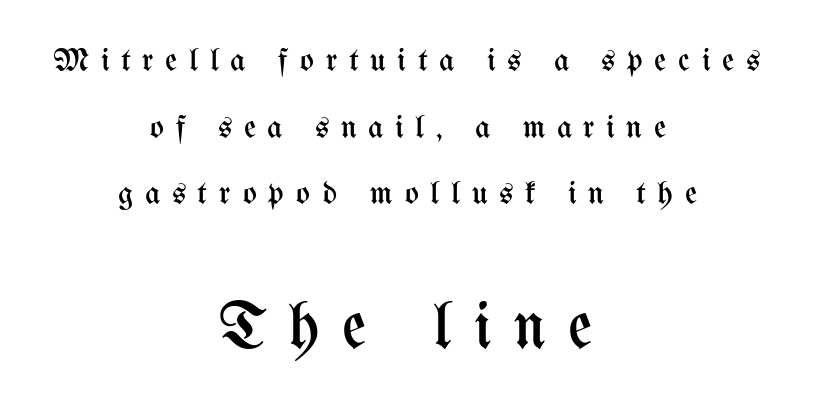
Q: Is the text bold? A: No.
Q: Is the text italic (slanted)? A: No, it is upright.
Q: Is the text underlined? A: No.
Q: How is the paragraph aligned? A: Centered.
Q: Is the spacing between letters normal or unusually wide? A: Unusually wide.
Q: Is the spacing between lines tight, normal or loose? A: Loose.
Q: Which block of text is set in a larger size, the first (top) or the second (bottom)? A: The second (bottom) one.
Q: Width (condensed, normal, or wide)? A: Condensed.
Q: Stroke contrast? A: Medium.
Q: x-height? A: Medium.
Q: Monospaced? A: No.
